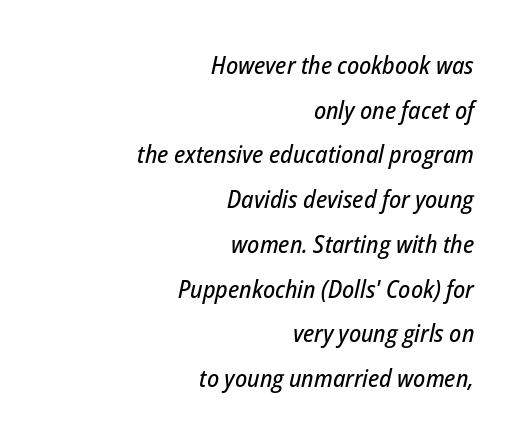
Q: Is the text italic (slanted)? A: Yes, it leans right by about 12 degrees.
Q: Is the text underlined? A: No.
Q: How is the paragraph aligned? A: Right-aligned.
Q: Is the spacing between letters normal or unusually wide? A: Normal.
